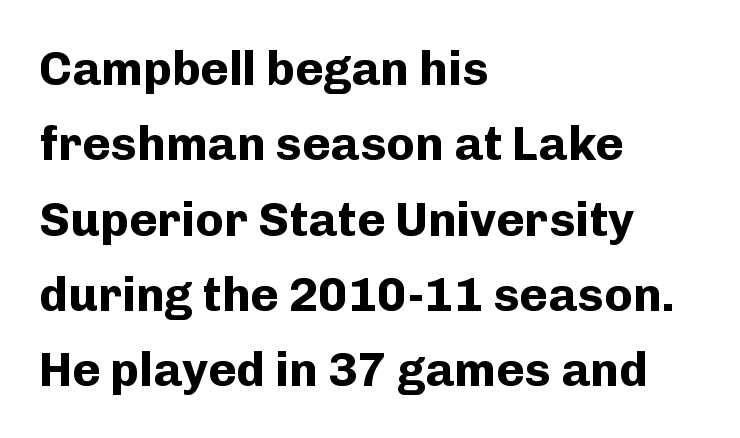
The image shows 48 px bold sans-serif type, upright; set left-aligned, normal line spacing (1.57x), normal letter spacing, not underlined; low stroke contrast and a medium x-height.
